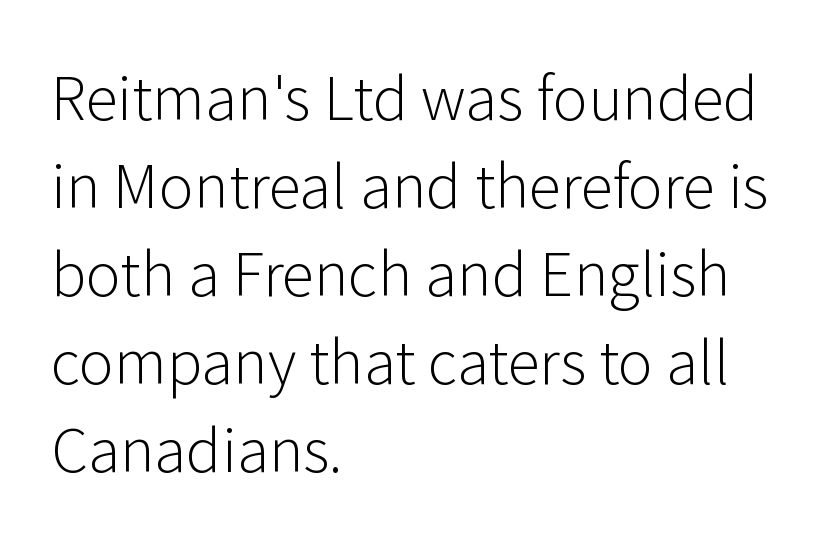
The image shows 59 px light sans-serif type, upright; set left-aligned, normal line spacing (1.49x), normal letter spacing, not underlined; low stroke contrast and a medium x-height.
